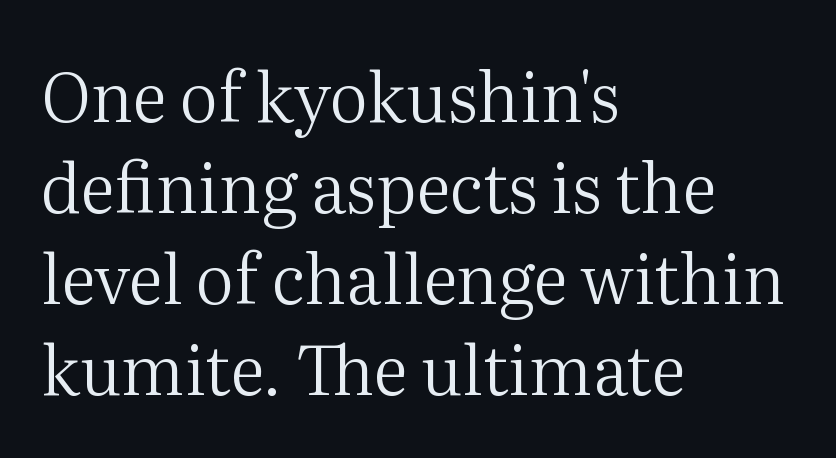
{"serif": "yes", "italic": "no", "bold": "no", "weight": "regular", "width": "normal", "stroke_contrast": "medium", "x_height": "medium", "monospaced": "no", "underline": "no", "align": "left", "line_spacing": "normal", "line_spacing_ratio": 1.34, "letter_spacing": "normal", "letter_spacing_em": 0.0, "glyph_px": 68}
